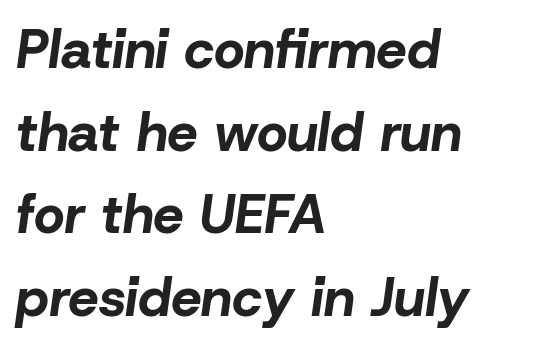
The image shows 54 px bold type, italic (leaning right); set left-aligned, normal line spacing (1.53x), normal letter spacing, not underlined; low stroke contrast and a medium x-height.
